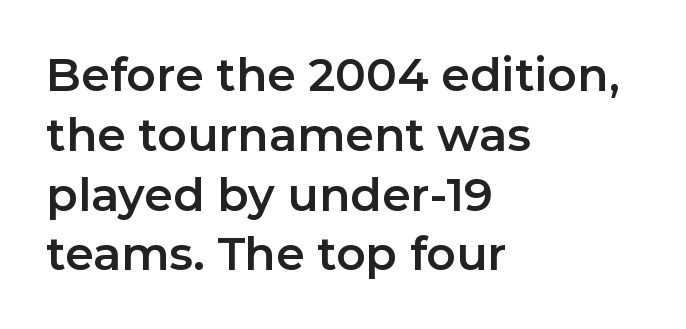
{"serif": "no", "italic": "no", "width": "normal", "stroke_contrast": "low", "x_height": "medium", "monospaced": "no", "underline": "no", "align": "left", "line_spacing": "normal", "line_spacing_ratio": 1.3, "letter_spacing": "normal", "letter_spacing_em": 0.0, "glyph_px": 46}
